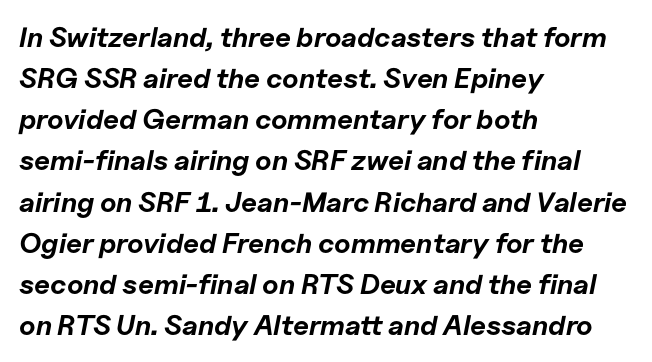
Which margin do the lines hug? The left one — the right edge is uneven. Character widths vary here, with narrow letters taking less room than wide ones. Compared with typical body copy, the letter spacing here is the same. Summary of vertical rhythm: regular, with standard interline spacing. Underline: absent.
